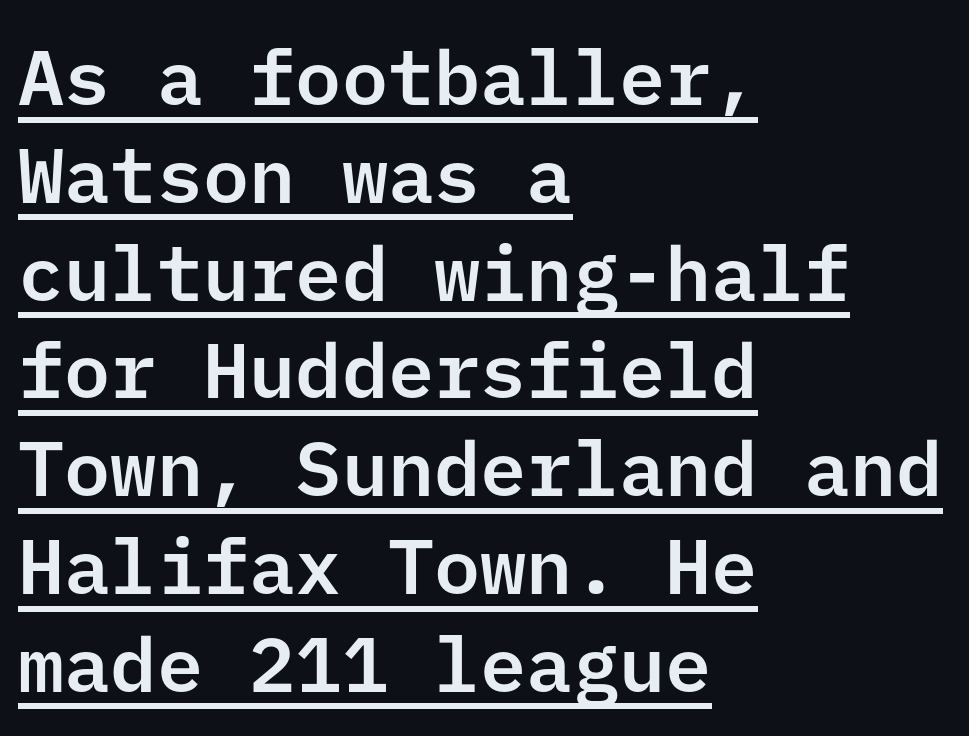
This is underlined copy, the kind a proofreader might mark for attention. Posture: vertical. No extra tracking has been applied to these lines. Typographically, this falls in the sans-serif category.
